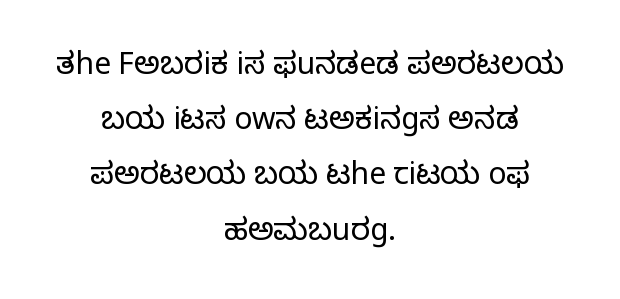
{"serif": "no", "italic": "no", "bold": "no", "weight": "light", "width": "normal", "stroke_contrast": "low", "x_height": "medium", "monospaced": "no", "underline": "no", "align": "center", "line_spacing_ratio": 1.84, "letter_spacing": "normal", "letter_spacing_em": 0.0, "glyph_px": 30}
